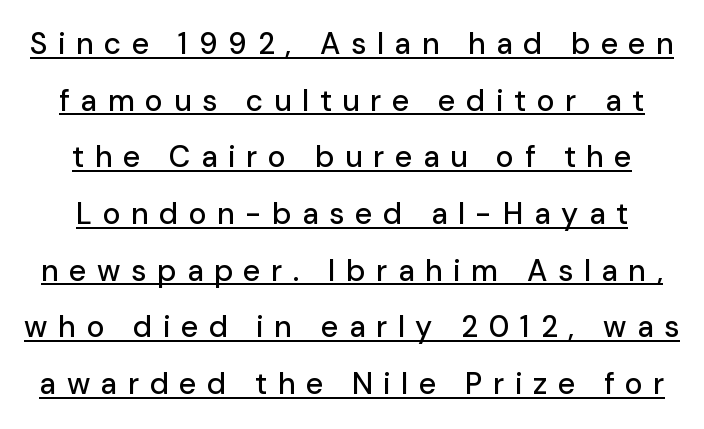
Is the letter spacing exaggerated? Yes — the characters are pushed far apart. Do the characters align in a grid? No, the font is proportional. The text was rendered using a sans face with plain stroke endings. The lettering stays uniformly vertical, giving the passage a roman look.
